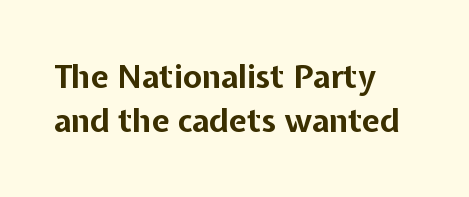
The image shows 32 px bold sans-serif type, upright; set left-aligned, normal line spacing (1.39x), normal letter spacing, not underlined; low stroke contrast and a medium x-height.
